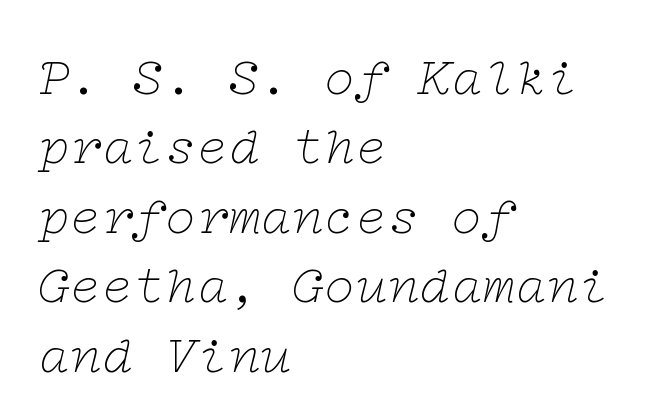
Between one letter and the next there's only the usual sliver of space. Leading matches the norm, producing a regular column. The type family on display is of the serif kind. This is not heavy type; no bold has been used. There's an unmistakable incline to the writing here.
